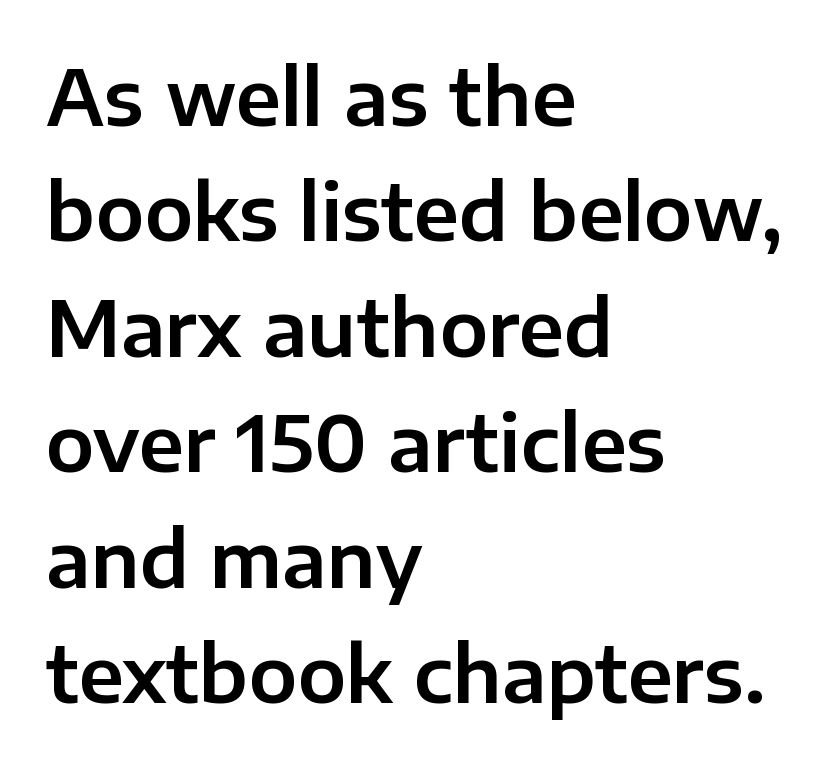
Font category for this specimen: sans-serif. The specimen omits any rule beneath the text block's lines. Every row of glyphs begins at an identical x-position on the left. Note the varied advance widths — an 'i' is clearly narrower than an 'm'. The line texture is even and compact thanks to regular tracking.
